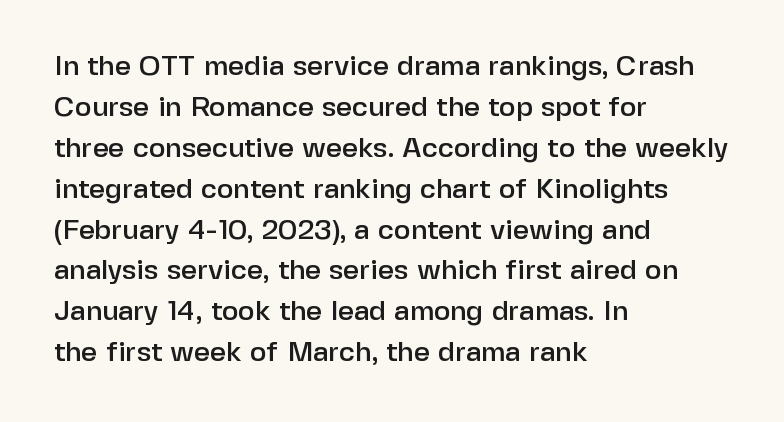
{"serif": "no", "italic": "no", "width": "normal", "stroke_contrast": "low", "x_height": "medium", "monospaced": "no", "underline": "no", "align": "left", "line_spacing": "normal", "line_spacing_ratio": 1.46, "letter_spacing": "normal", "letter_spacing_em": 0.0, "glyph_px": 28}
